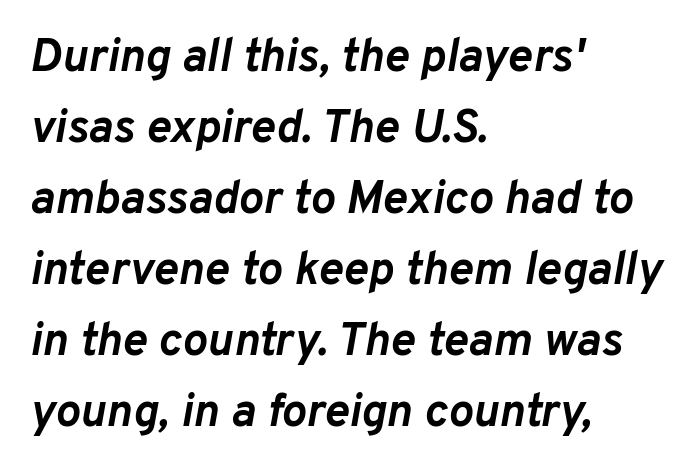
The image shows 47 px semibold type, italic (leaning right); set left-aligned, normal line spacing (1.51x), normal letter spacing, not underlined; low stroke contrast and a medium x-height.
